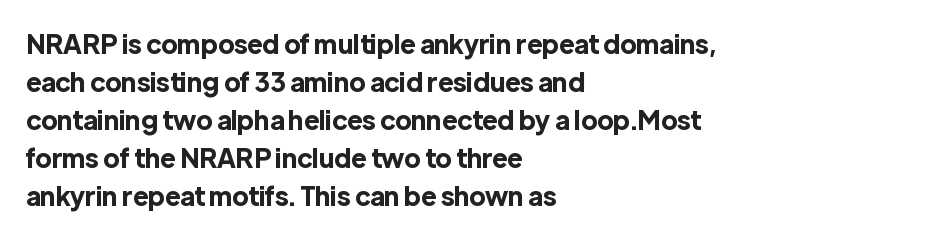
Horizontal alignment here is leftward, the default for most running prose. Nothing unusual about the tracking: characters are spaced as the font intends. Students, observe: this is what conventionally led text looks like. Does the lettering tilt? It doesn't — this is upright.
